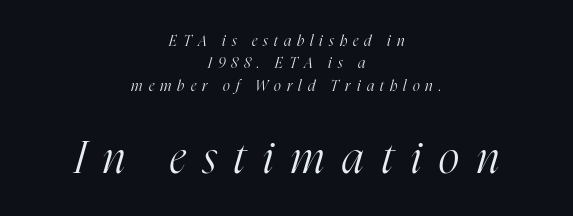
Q: Is the text bold? A: No.
Q: Is the text italic (slanted)? A: Yes, it leans right by about 16 degrees.
Q: Is the typeface a serif or a sans-serif typeface? A: Serif.
Q: Is the text underlined? A: No.
Q: How is the paragraph aligned? A: Centered.
Q: Is the spacing between letters normal or unusually wide? A: Unusually wide.
Q: Is the spacing between lines tight, normal or loose? A: Normal.
Q: Which block of text is set in a larger size, the first (top) or the second (bottom)? A: The second (bottom) one.
Q: Width (condensed, normal, or wide)? A: Condensed.
Q: Stroke contrast? A: High.
Q: x-height? A: Medium.
Q: Monospaced? A: No.
